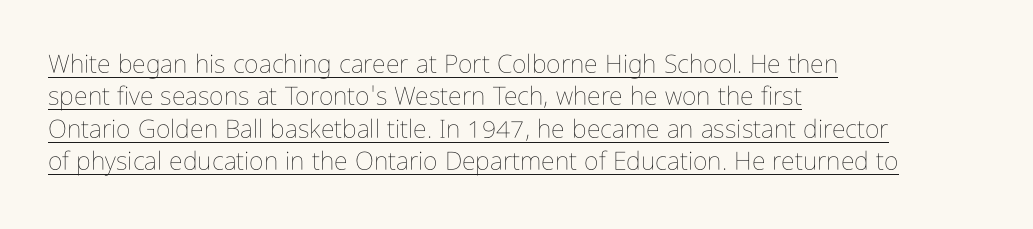
The image shows 25 px text type, upright; set left-aligned, normal line spacing (1.3x), normal letter spacing, underlined.
